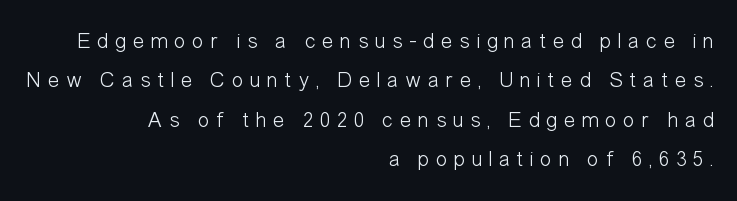
Check the space under the baseline: it is left empty. Upright lettering throughout. Leftover space on each line is placed entirely before the opening word. Is the letter spacing exaggerated? Yes — the characters are pushed far apart.
